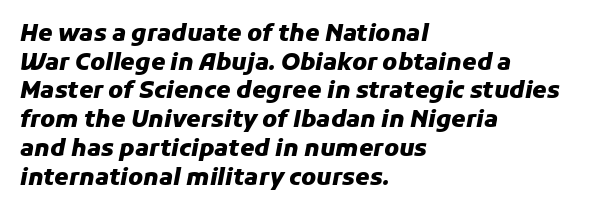
{"italic": "yes", "lean": "right", "slant_degrees": 11, "bold": "yes", "underline": "no", "align": "left", "line_spacing": "normal", "line_spacing_ratio": 1.25, "letter_spacing": "normal", "letter_spacing_em": 0.0, "glyph_px": 23}
